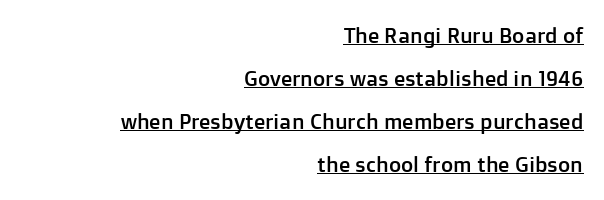
{"italic": "no", "underline": "yes", "align": "right", "line_spacing": "loose", "line_spacing_ratio": 2.05, "letter_spacing": "normal", "letter_spacing_em": 0.0, "glyph_px": 21}
